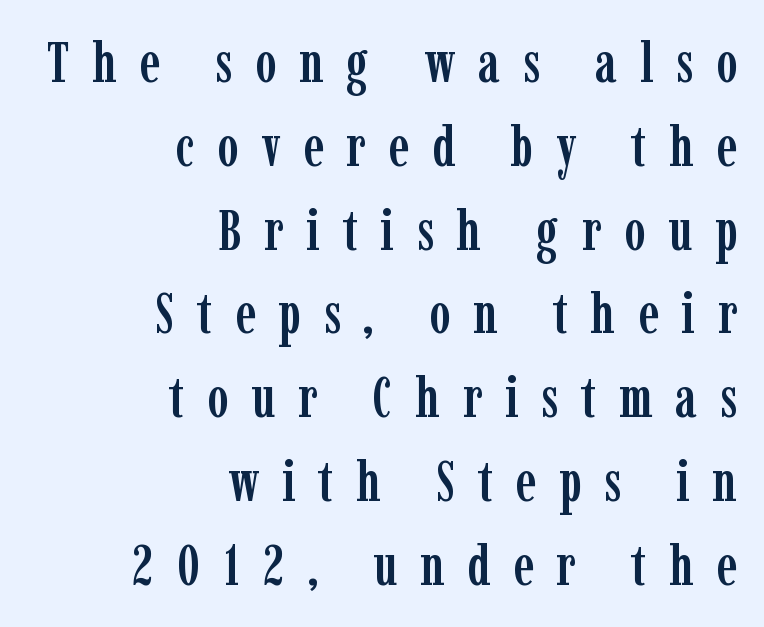
Proportional: the letters do not fall into vertical columns. Ordinary non-slanted type is in use. This rendering features lettering with no underline. Glyph-to-glyph distance is far greater than everyday printed text. Little horizontal feet cap the strokes, marking this as serif type. Rows of type keep a routine distance in the vertical direction.
